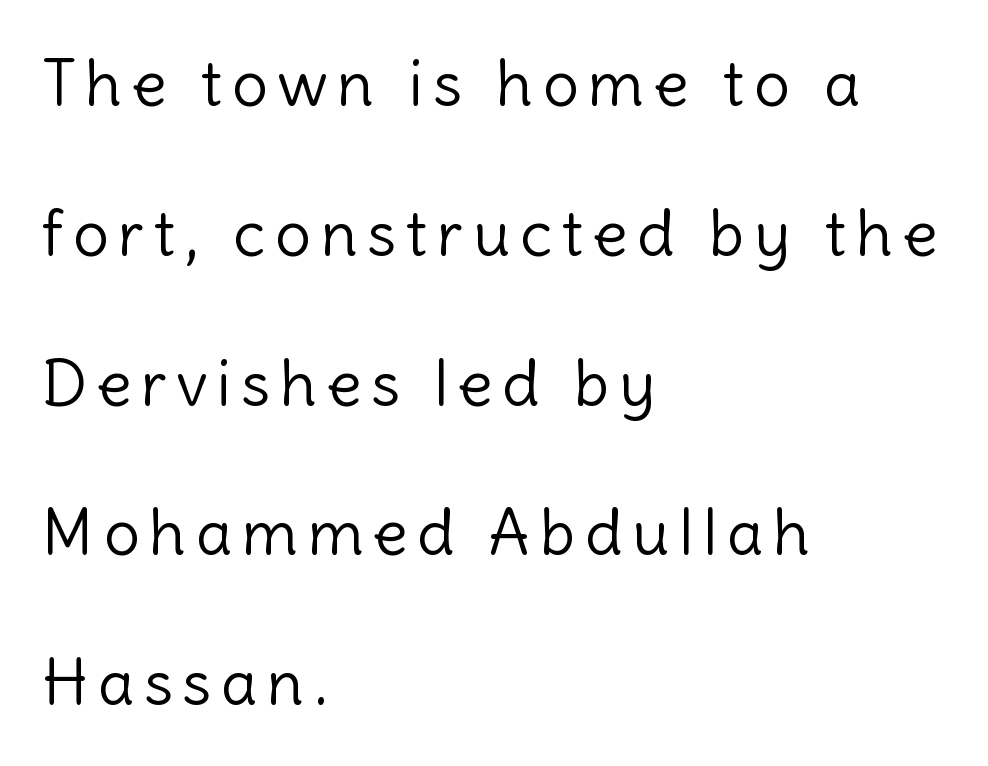
The image shows 64 px light sans-serif type, upright; set left-aligned, loose line spacing (2.34x), not underlined; a medium x-height.
